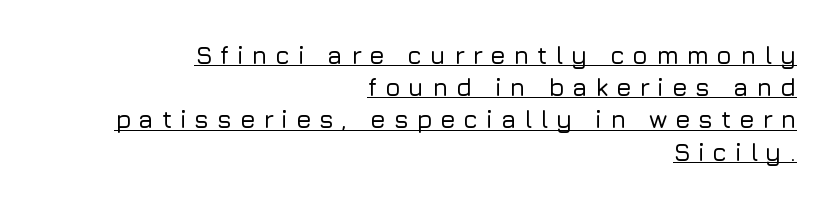
The image shows 25 px text type, upright; set right-aligned, normal line spacing (1.29x), unusually wide letter spacing (+0.31 em), underlined.
